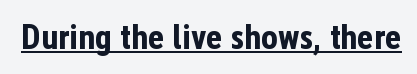
Q: Is the text bold? A: Yes.
Q: Is the text italic (slanted)? A: No, it is upright.
Q: Is the typeface a serif or a sans-serif typeface? A: Sans-serif.
Q: Is the text underlined? A: Yes.
Q: Is the spacing between letters normal or unusually wide? A: Normal.
Q: Width (condensed, normal, or wide)? A: Condensed.
Q: Stroke contrast? A: Low.
Q: x-height? A: Medium.
Q: Monospaced? A: No.
